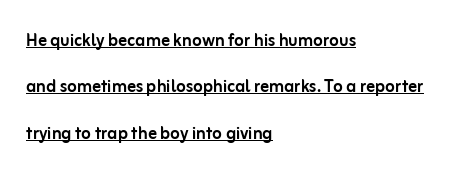
The image shows 22 px text type, upright; set left-aligned, loose line spacing (2.11x), normal letter spacing, underlined.
